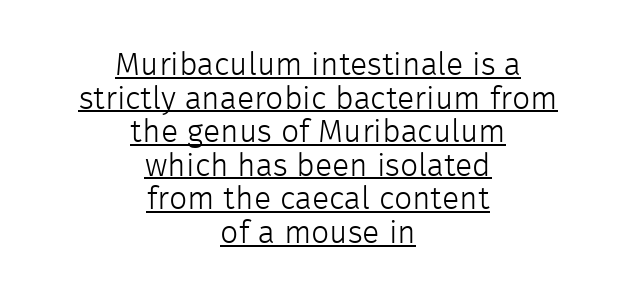
The passage shown stacks its lines with hardly any gap. Nothing heavy about these letters — not bold at all. The lettering stays uniformly vertical, giving the passage a roman look. Caption: multi-line text, centered on the measure. Each letter keeps its own natural width here, so spacing adapts to shape. Compared with typical body copy, the letter spacing here is the same.
